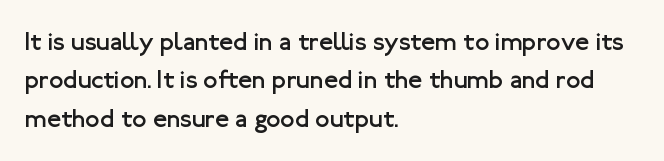
{"italic": "no", "bold": "no", "underline": "no", "align": "left", "line_spacing": "normal", "line_spacing_ratio": 1.48, "letter_spacing": "normal", "letter_spacing_em": 0.0, "glyph_px": 26}
